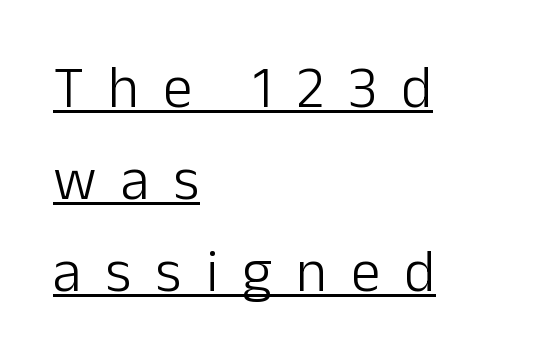
Q: Is the text bold? A: No.
Q: Is the text italic (slanted)? A: No, it is upright.
Q: Is the typeface a serif or a sans-serif typeface? A: Sans-serif.
Q: Is the text underlined? A: Yes.
Q: How is the paragraph aligned? A: Left-aligned.
Q: Is the spacing between letters normal or unusually wide? A: Unusually wide.
Q: Is the spacing between lines tight, normal or loose? A: Normal.
Q: Width (condensed, normal, or wide)? A: Normal.
Q: Stroke contrast? A: Low.
Q: x-height? A: Medium.
Q: Monospaced? A: No.
